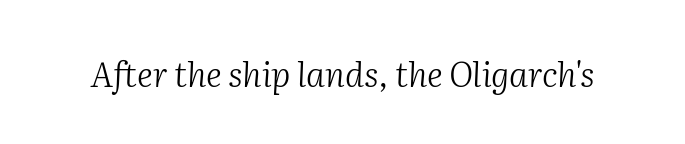
Q: Is the text bold? A: No.
Q: Is the text italic (slanted)? A: Yes, it leans right by about 2 degrees.
Q: Is the typeface a serif or a sans-serif typeface? A: Serif.
Q: Is the text underlined? A: No.
Q: Is the spacing between letters normal or unusually wide? A: Normal.
Q: Width (condensed, normal, or wide)? A: Normal.
Q: Stroke contrast? A: Medium.
Q: x-height? A: Medium.
Q: Monospaced? A: No.
